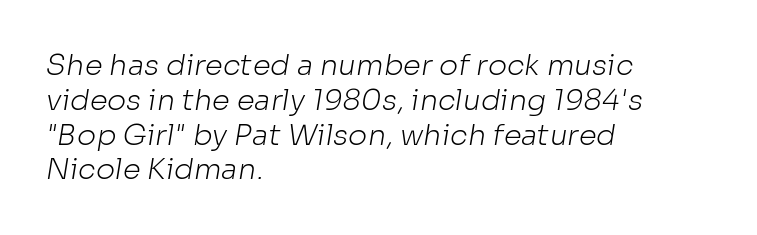
The passage shown is not bold in any degree. The glyphs in this specimen are sans serif. The letters advance in unequal steps, a hallmark of proportional type. Descender tails drop into unmarked territory.
